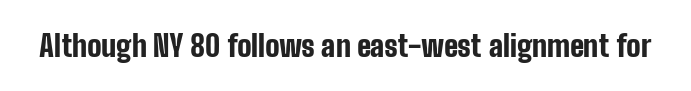
Look at the stroke-to-counter ratio: heavy, a bold. Tracking value appears to be zero — textbook default spacing. Observe the absence of serifs on each vertical stroke in this sample. Proportional: the letters do not fall into vertical columns.
